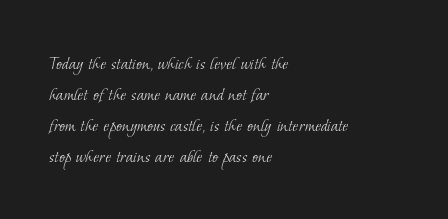
{"bold": "no", "underline": "no", "align": "left", "line_spacing": "normal", "line_spacing_ratio": 1.55, "letter_spacing": "normal", "letter_spacing_em": 0.0, "glyph_px": 20}
